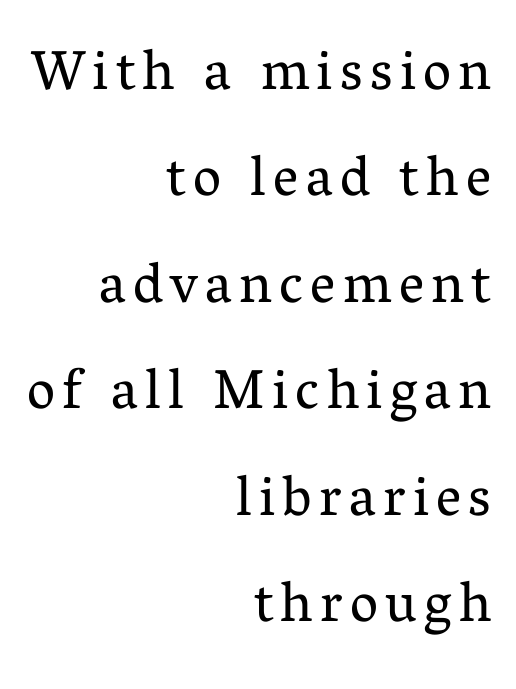
The image shows 56 px regular-weight serif type, upright; set right-aligned, loose line spacing (1.9x), not underlined; medium stroke contrast and a medium x-height.
